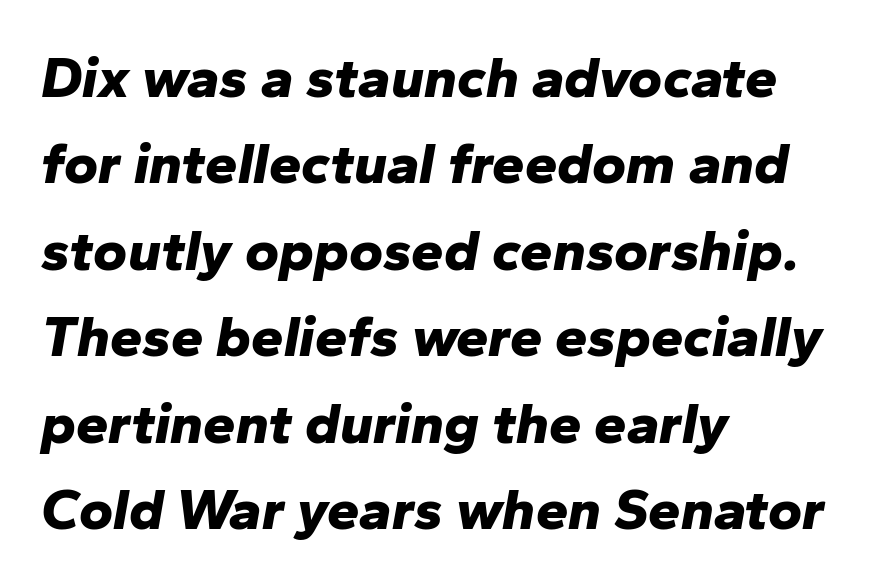
Do the characters align in a grid? No, the font is proportional. You could call the tracking neutral — neither tight nor loose. The glyphs look as if they've been sheared to an angle. Horizontal bands of white between lines are of average thickness. Beneath every word, the page is bare.
